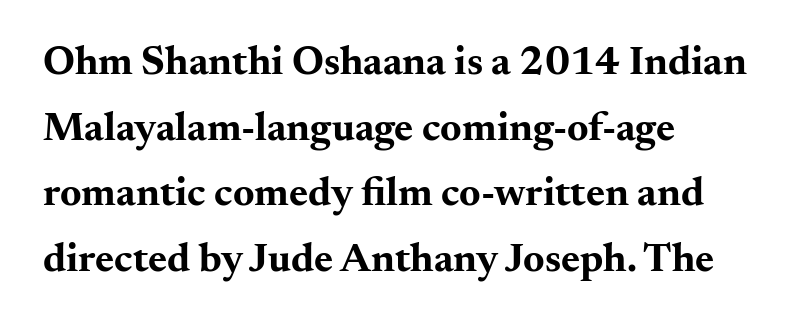
Q: Is the text bold? A: Yes.
Q: Is the text italic (slanted)? A: No, it is upright.
Q: Is the typeface a serif or a sans-serif typeface? A: Serif.
Q: Is the text underlined? A: No.
Q: How is the paragraph aligned? A: Left-aligned.
Q: Is the spacing between letters normal or unusually wide? A: Normal.
Q: Is the spacing between lines tight, normal or loose? A: Normal.
Q: Width (condensed, normal, or wide)? A: Wide.
Q: Stroke contrast? A: Medium.
Q: x-height? A: Small.
Q: Monospaced? A: No.
